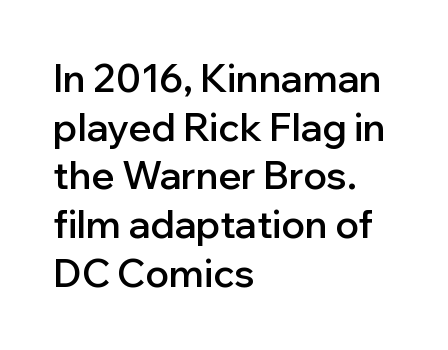
The image shows 38 px semibold sans-serif type, upright; set left-aligned, normal line spacing (1.28x), normal letter spacing, not underlined; low stroke contrast and a medium x-height.
